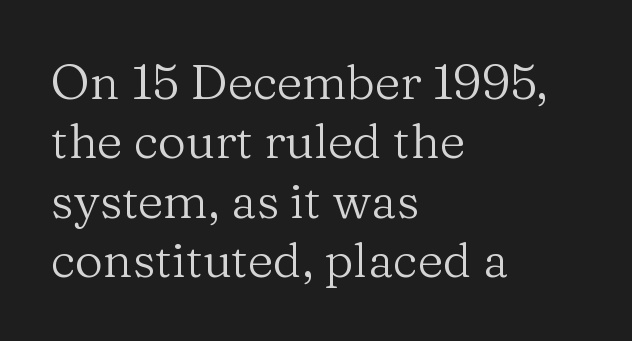
Q: Is the text bold? A: No.
Q: Is the text italic (slanted)? A: No, it is upright.
Q: Is the typeface a serif or a sans-serif typeface? A: Serif.
Q: Is the text underlined? A: No.
Q: How is the paragraph aligned? A: Left-aligned.
Q: Is the spacing between letters normal or unusually wide? A: Normal.
Q: Width (condensed, normal, or wide)? A: Normal.
Q: Stroke contrast? A: Medium.
Q: x-height? A: Medium.
Q: Monospaced? A: No.
